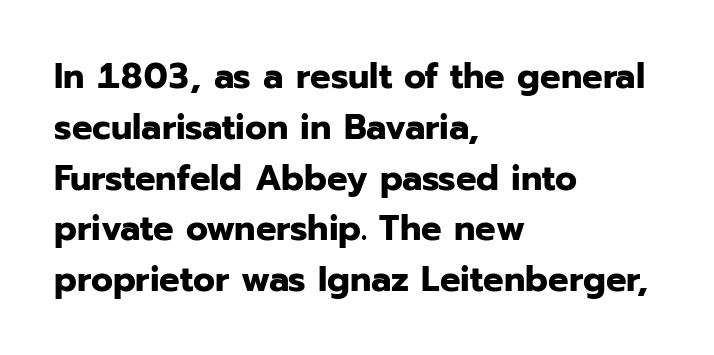
Look at the bottom of the vertical strokes: they stop flat, with no serifs. Rendered with straight, roman letterforms. The gap between lines stays unmarked. What weight is shown? A full bold with thick strokes. Summary of vertical rhythm: regular, with standard interline spacing. Spacing verdict: proportional, widths tailored to each character.
